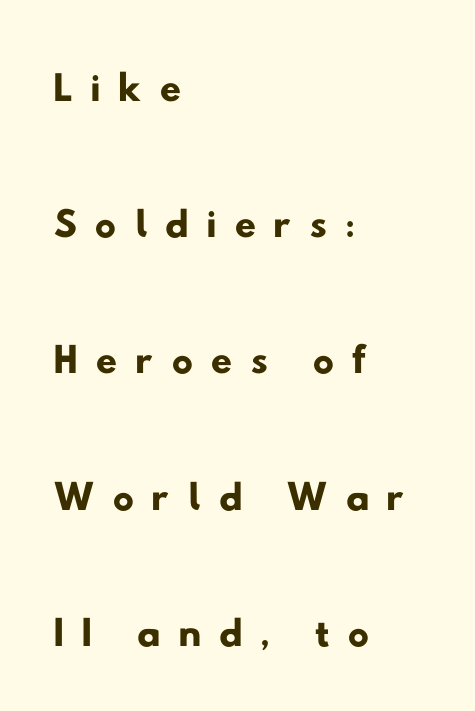
{"serif": "no", "width": "wide", "stroke_contrast": "low", "x_height": "small", "monospaced": "no", "underline": "no", "align": "left", "line_spacing": "loose", "line_spacing_ratio": 2.27, "letter_spacing": "wide", "letter_spacing_em": 0.28, "glyph_px": 60}
